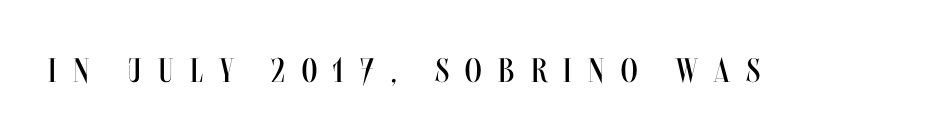
The image shows 34 px regular-weight, condensed type, upright; set unusually wide letter spacing (+0.49 em), not underlined; medium stroke contrast and a large x-height.
